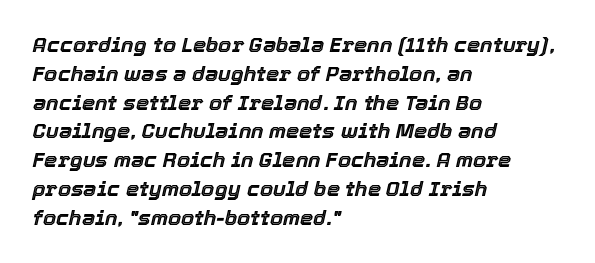
In terms of leading, this rendering sits right in the middle. Is the block centered? No — it sits flush against the left margin. When letters slant like this, we call the style italic. The gaps between neighbouring characters are ordinary and unremarkable. Letters rest on an invisible, unmarked baseline.
